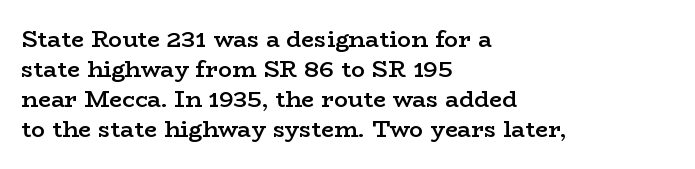
How are the letters spaced? Ordinarily, with no added tracking. Ordinary non-slanted type is in use. Notice the strokes are somewhat thickened but not fully heavy: this is a semibold. Descenders are the only things crossing below the line.
